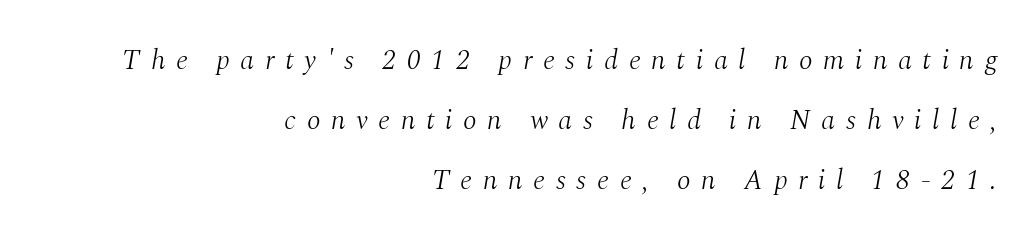
{"serif": "yes", "italic": "yes", "lean": "right", "slant_degrees": 10, "bold": "no", "weight": "light", "width": "normal", "stroke_contrast": "medium", "x_height": "medium", "monospaced": "no", "underline": "no", "align": "right", "line_spacing": "loose", "line_spacing_ratio": 2.14, "letter_spacing": "wide", "letter_spacing_em": 0.38, "glyph_px": 28}
